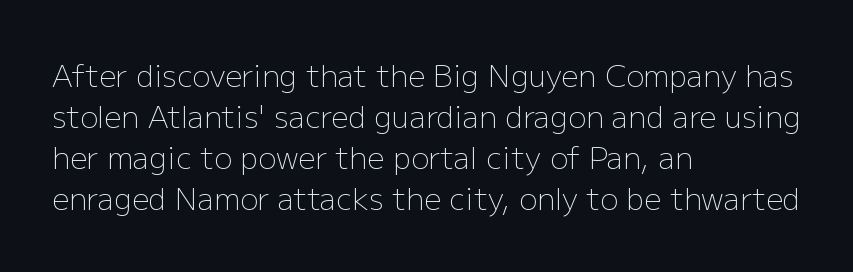
Q: Is the text bold? A: No.
Q: Is the text italic (slanted)? A: No, it is upright.
Q: Is the typeface a serif or a sans-serif typeface? A: Sans-serif.
Q: Is the text underlined? A: No.
Q: How is the paragraph aligned? A: Left-aligned.
Q: Is the spacing between letters normal or unusually wide? A: Normal.
Q: Is the spacing between lines tight, normal or loose? A: Normal.
Q: Width (condensed, normal, or wide)? A: Normal.
Q: Stroke contrast? A: Low.
Q: x-height? A: Medium.
Q: Monospaced? A: No.
